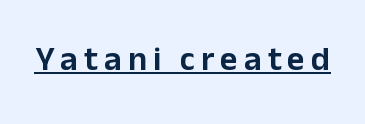
{"serif": "no", "italic": "no", "width": "normal", "stroke_contrast": "low", "x_height": "medium", "monospaced": "no", "underline": "yes", "glyph_px": 34}
